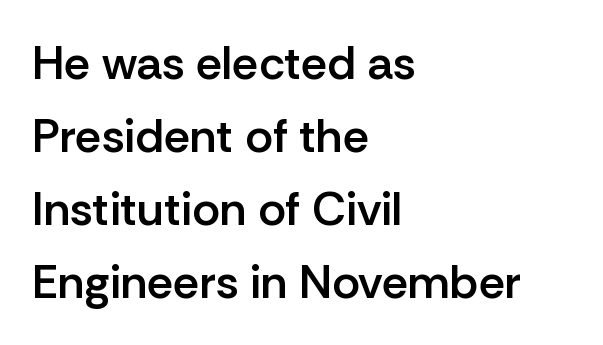
Glyph-to-glyph distance matches everyday printed text. The typesetting leans somewhat heavy: a semibold. A typesetter would call this proportional, since set widths differ per character. Casual observation: everything's shoved over to the left. Line spacing here is normal.
